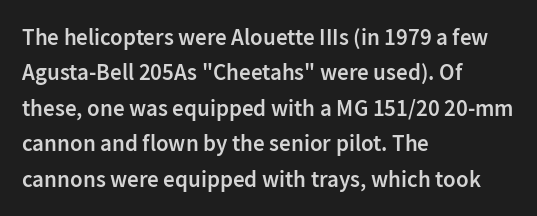
{"italic": "no", "bold": "semi", "underline": "no", "align": "left", "line_spacing": "normal", "line_spacing_ratio": 1.54, "letter_spacing": "normal", "letter_spacing_em": 0.0, "glyph_px": 23}
